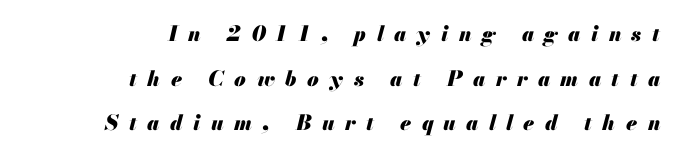
The image shows 21 px bold type, italic (leaning right); set right-aligned, loose line spacing (2.13x), unusually wide letter spacing (+0.5 em), not underlined.
